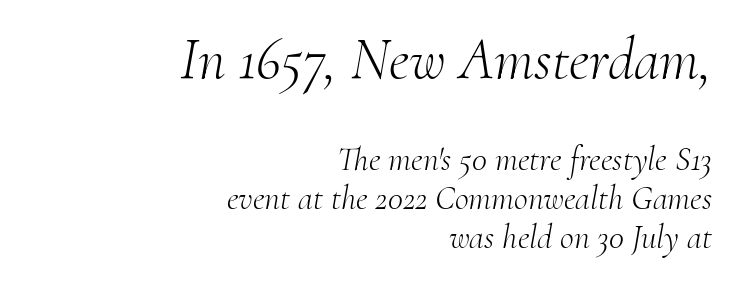
{"serif": "yes", "italic": "yes", "lean": "right", "slant_degrees": 10, "bold": "no", "weight": "light", "width": "normal", "stroke_contrast": "medium", "x_height": "small", "monospaced": "no", "underline": "no", "align": "right", "line_spacing": "tight", "line_spacing_ratio": 1.15, "letter_spacing": "normal", "letter_spacing_em": 0.0, "larger_block": "first", "size_ratio": 1.74, "glyph_px": 59}
